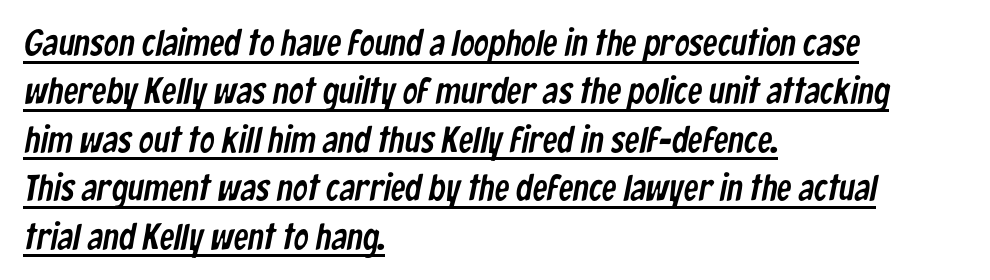
The image shows 37 px condensed sans-serif type; set left-aligned, normal line spacing (1.31x), normal letter spacing, underlined; low stroke contrast and a medium x-height.
